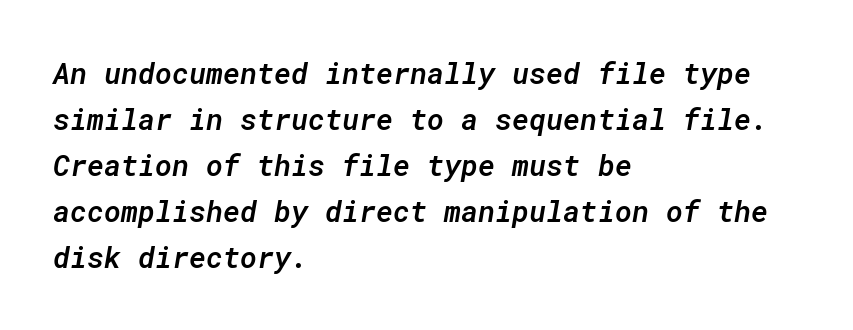
The image shows 29 px semibold type, italic (leaning right), monospaced; set left-aligned, normal line spacing (1.59x), normal letter spacing, not underlined; low stroke contrast and a medium x-height.
